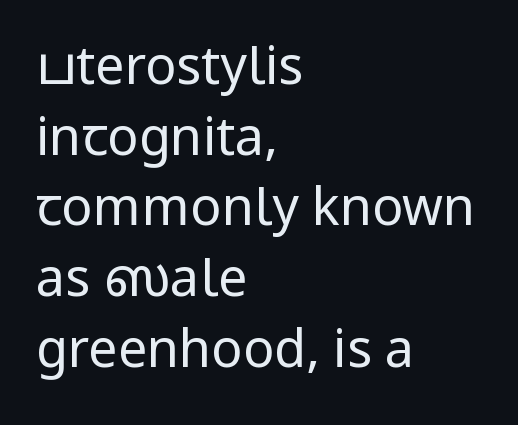
Whoever set this chose a conventional vertical rhythm. To sum up the face: it is a sans, with no serifs. The strip under each line holds only bare page. Does the copy run flush right? No — it runs flush left. Posture: straight, roman, zero tilt. Think of a printed novel: that variable character pitch is what you see here.
